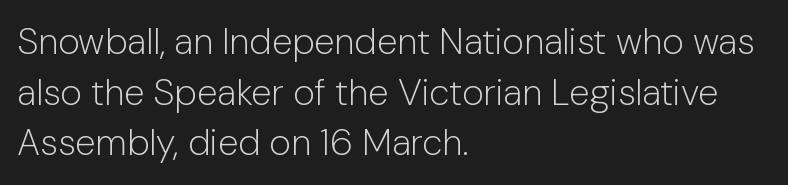
Proportional: the letters do not fall into vertical columns. This is not heavy type; no bold has been used. Descenders hang freely into open space. This sample uses plain, unmodified letter spacing. The typesetter chose a ragged-right arrangement here.
